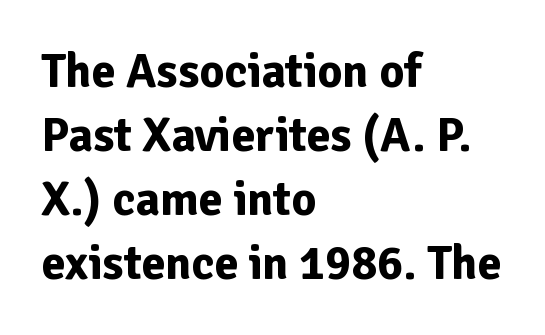
{"serif": "no", "italic": "no", "bold": "yes", "weight": "bold", "width": "normal", "stroke_contrast": "low", "x_height": "medium", "monospaced": "no", "underline": "no", "align": "left", "line_spacing": "normal", "line_spacing_ratio": 1.33, "letter_spacing": "normal", "letter_spacing_em": 0.0, "glyph_px": 48}
